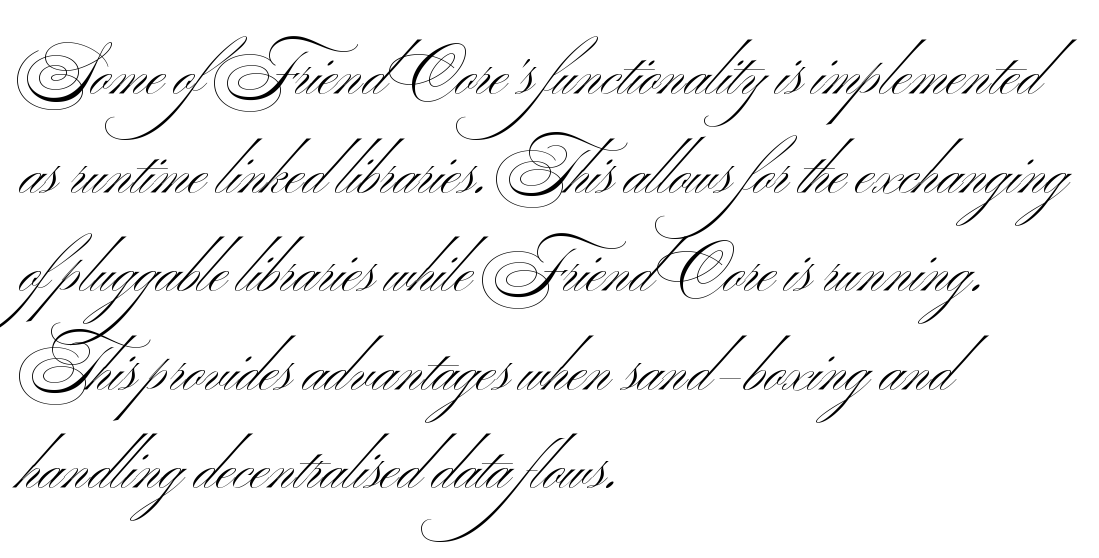
{"serif": "no", "bold": "no", "weight": "light", "width": "wide", "stroke_contrast": "medium", "x_height": "small", "monospaced": "no", "underline": "no", "align": "left", "line_spacing": "normal", "line_spacing_ratio": 1.59, "letter_spacing": "normal", "letter_spacing_em": 0.0, "glyph_px": 62}
